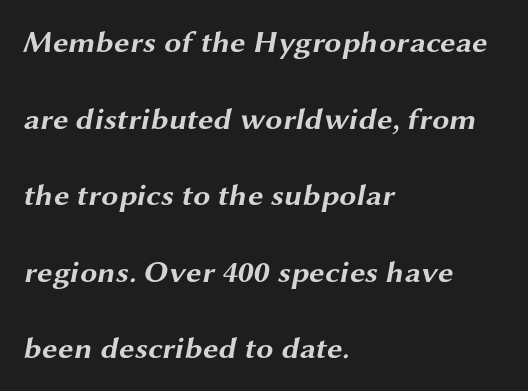
The image shows 31 px bold, wide sans-serif type; set left-aligned, loose line spacing (2.47x), normal letter spacing, not underlined; medium stroke contrast and a medium x-height.
